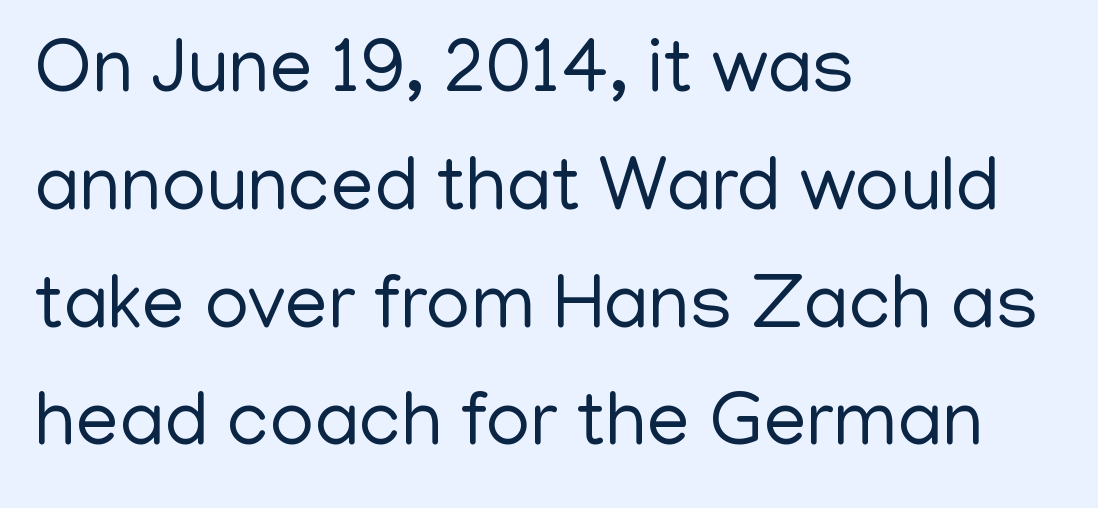
The image shows 77 px regular-weight sans-serif type, upright; set left-aligned, normal line spacing (1.53x), normal letter spacing, not underlined; low stroke contrast and a medium x-height.
